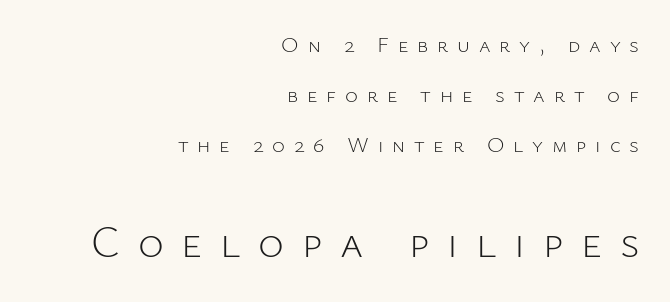
The image shows 44 px light sans-serif type, upright; set right-aligned, loose line spacing (2.27x), unusually wide letter spacing (+0.4 em), not underlined; the second (bottom) block is 2.0x larger; low stroke contrast and a medium x-height.
